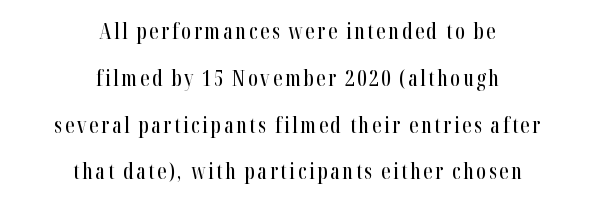
The image shows 21 px text type, upright; set centered, loose line spacing (2.23x), not underlined.
